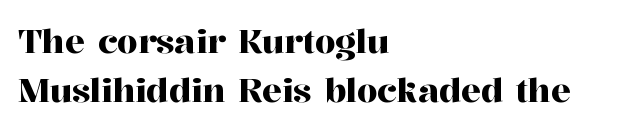
The lines sit at an ordinary, default distance from one another. Think of a printed novel: that variable character pitch is what you see here. Check where the strokes stop: tiny serifs finish them off. Does extra space separate the letters? No, they use regular spacing. The type sits square on the baseline with zero lean.
